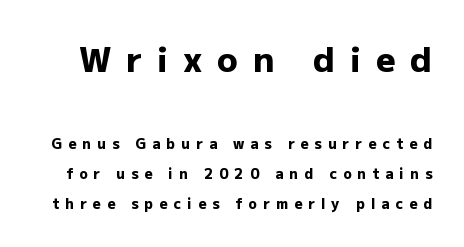
The image shows 34 px heavy sans-serif type, upright; set loose line spacing (2.15x), unusually wide letter spacing (+0.44 em), not underlined; the first (top) block is 2.43x larger; low stroke contrast and a medium x-height.
